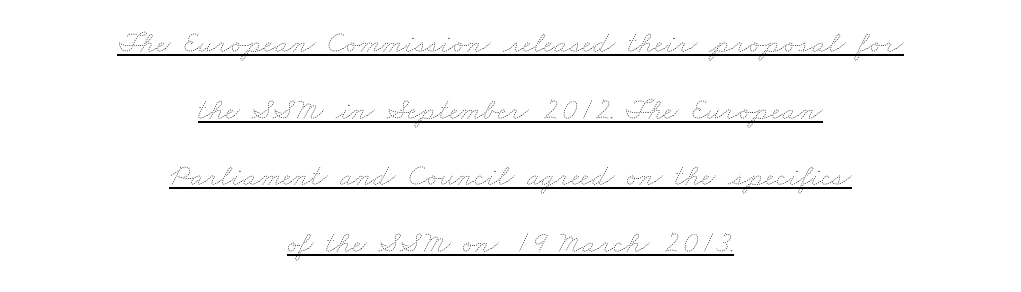
Q: Is the text bold? A: No.
Q: Is the text underlined? A: Yes.
Q: How is the paragraph aligned? A: Centered.
Q: Is the spacing between letters normal or unusually wide? A: Normal.
Q: Is the spacing between lines tight, normal or loose? A: Loose.
Q: Width (condensed, normal, or wide)? A: Wide.
Q: Stroke contrast? A: Low.
Q: x-height? A: Small.
Q: Monospaced? A: No.
